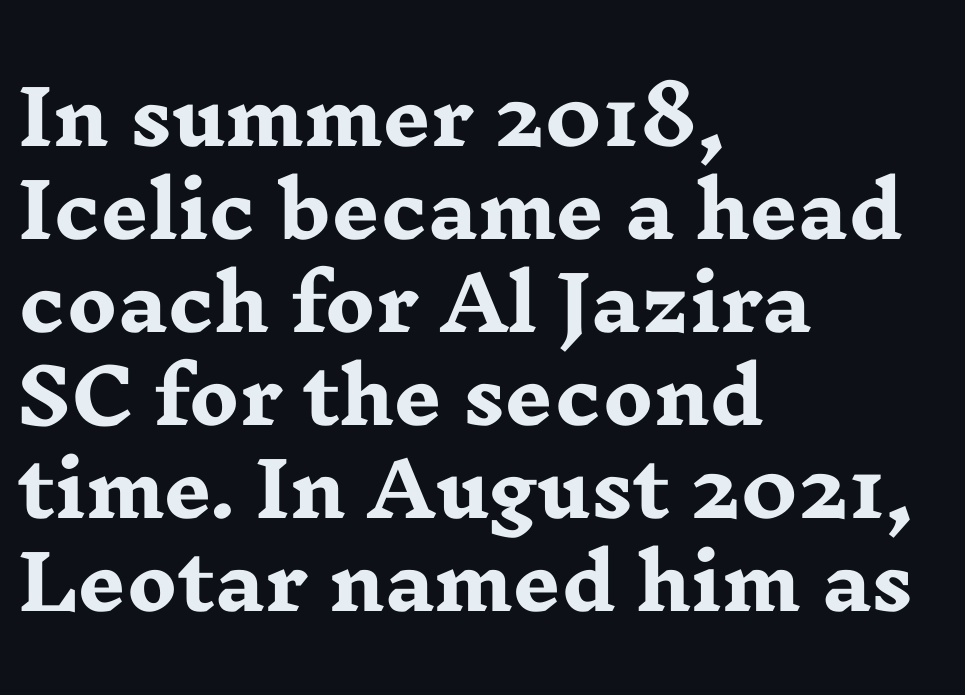
Q: Is the text bold? A: Yes.
Q: Is the text italic (slanted)? A: No, it is upright.
Q: Is the typeface a serif or a sans-serif typeface? A: Serif.
Q: Is the text underlined? A: No.
Q: How is the paragraph aligned? A: Left-aligned.
Q: Is the spacing between letters normal or unusually wide? A: Normal.
Q: Width (condensed, normal, or wide)? A: Wide.
Q: Stroke contrast? A: Low.
Q: x-height? A: Medium.
Q: Monospaced? A: No.
